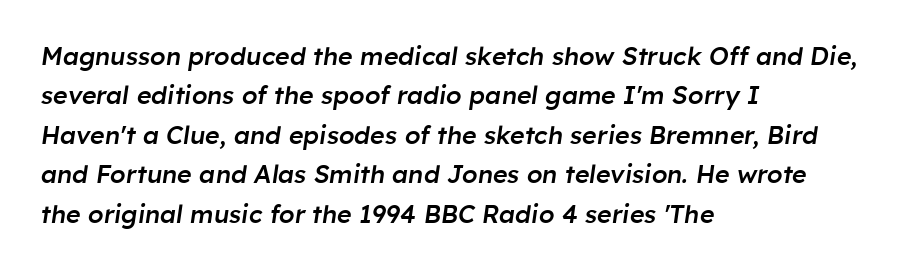
The image shows 25 px text type, italic (leaning right); set left-aligned, normal line spacing (1.58x), normal letter spacing, not underlined.
